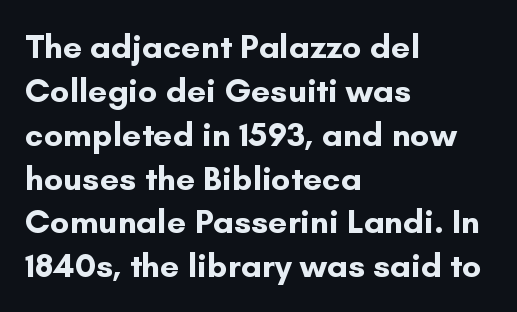
{"serif": "no", "italic": "no", "bold": "yes", "weight": "bold", "width": "normal", "stroke_contrast": "low", "x_height": "small", "monospaced": "no", "underline": "no", "align": "left", "line_spacing": "normal", "line_spacing_ratio": 1.29, "letter_spacing": "normal", "letter_spacing_em": 0.0, "glyph_px": 34}
